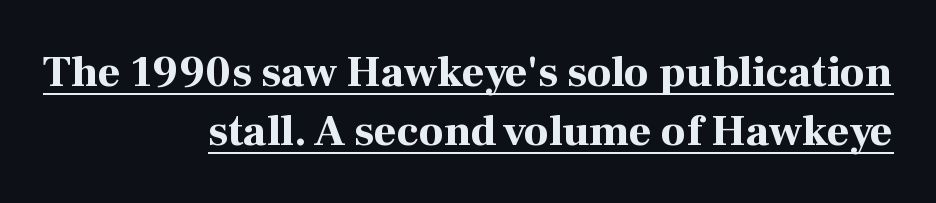
If you drew a ruler down the right edge, every line would touch it. A normal amount of white space separates one row of letters from the next. Heavy, bold letterforms. The passage shown is underscored from start to finish. Letter spacing: default.
